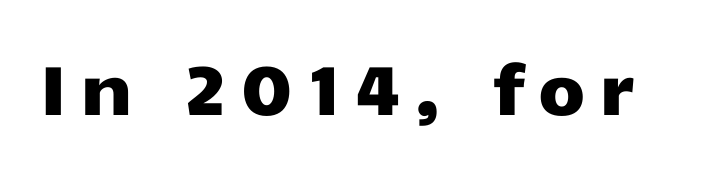
Q: Is the text italic (slanted)? A: No, it is upright.
Q: Is the typeface a serif or a sans-serif typeface? A: Sans-serif.
Q: Is the text underlined? A: No.
Q: Width (condensed, normal, or wide)? A: Wide.
Q: Stroke contrast? A: Low.
Q: x-height? A: Medium.
Q: Monospaced? A: No.
